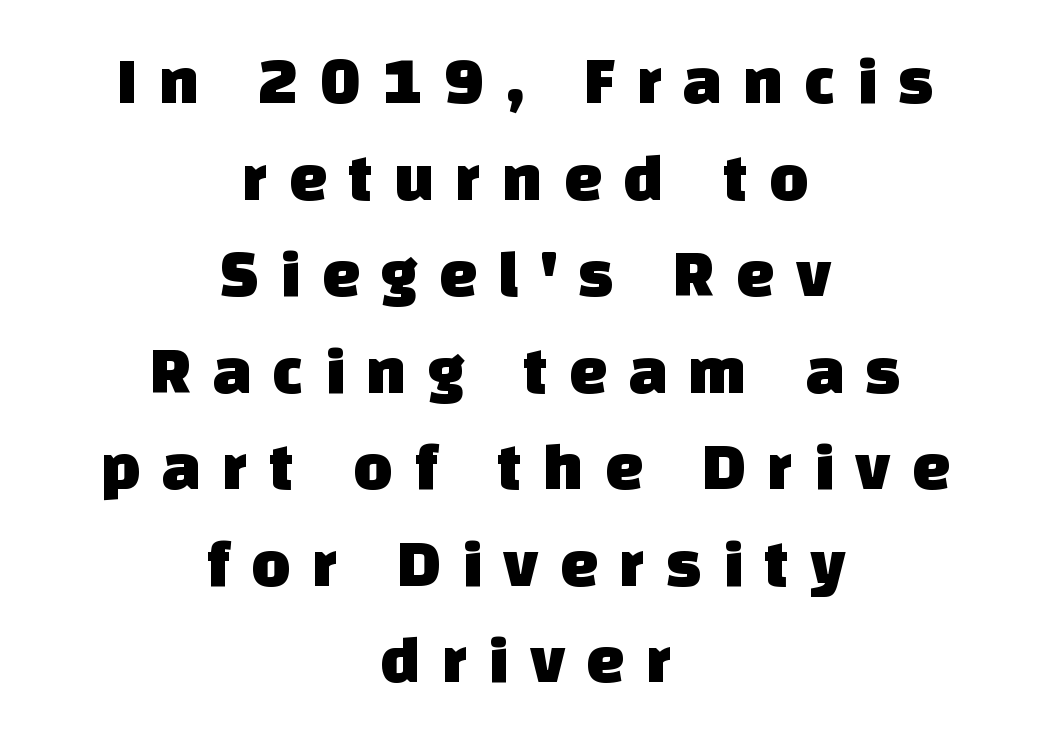
The image shows 68 px sans-serif type; set centered, normal line spacing (1.42x), unusually wide letter spacing (+0.31 em), not underlined; low stroke contrast and a large x-height.
